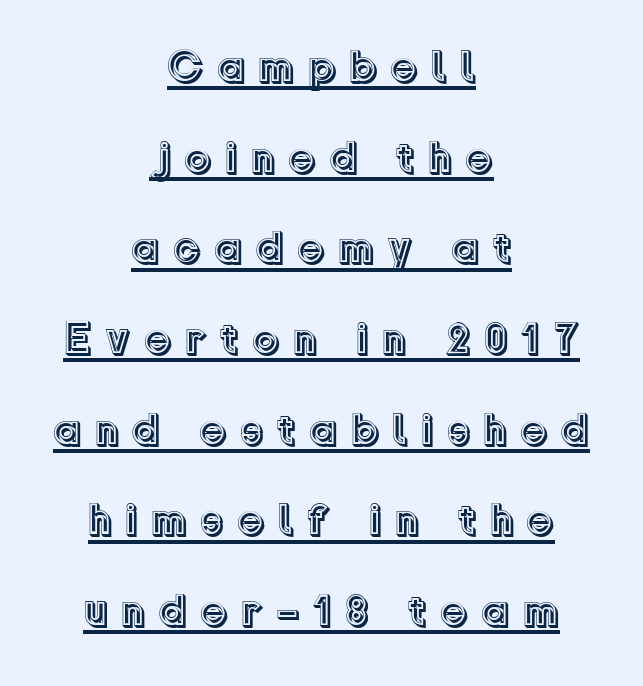
Q: Is the text italic (slanted)? A: No, it is upright.
Q: Is the text underlined? A: Yes.
Q: How is the paragraph aligned? A: Centered.
Q: Is the spacing between letters normal or unusually wide? A: Unusually wide.
Q: Is the spacing between lines tight, normal or loose? A: Loose.
Q: Width (condensed, normal, or wide)? A: Normal.
Q: x-height? A: Medium.
Q: Monospaced? A: No.
